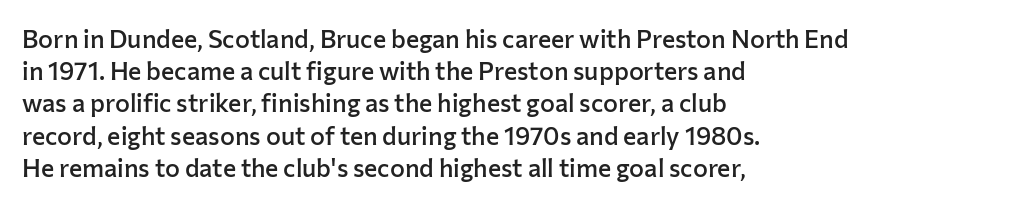
Q: Is the text bold? A: Semi-bold.
Q: Is the text italic (slanted)? A: No, it is upright.
Q: Is the text underlined? A: No.
Q: How is the paragraph aligned? A: Left-aligned.
Q: Is the spacing between letters normal or unusually wide? A: Normal.
Q: Is the spacing between lines tight, normal or loose? A: Normal.
